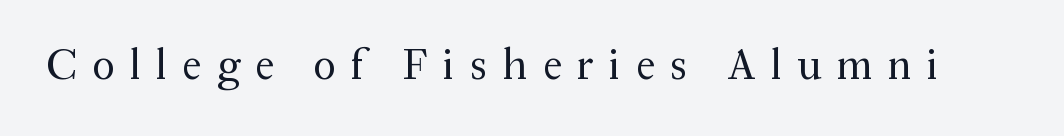
Q: Is the text bold? A: No.
Q: Is the text italic (slanted)? A: No, it is upright.
Q: Is the typeface a serif or a sans-serif typeface? A: Serif.
Q: Is the text underlined? A: No.
Q: Is the spacing between letters normal or unusually wide? A: Unusually wide.
Q: Width (condensed, normal, or wide)? A: Normal.
Q: Stroke contrast? A: Medium.
Q: x-height? A: Medium.
Q: Monospaced? A: No.
